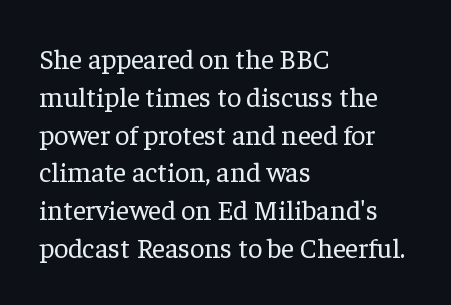
Does extra space separate the letters? No, they use regular spacing. These lines are rendered in a variable-pitch font. Leading matches the norm, producing a regular column. The space beneath each line is pristine and unruled.
